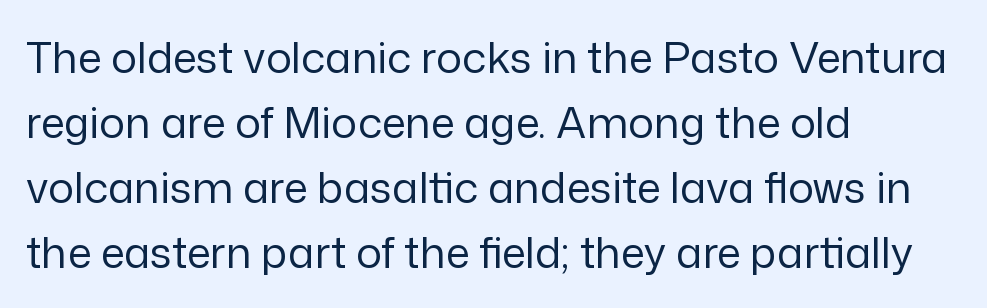
Q: Is the text bold? A: No.
Q: Is the text italic (slanted)? A: No, it is upright.
Q: Is the typeface a serif or a sans-serif typeface? A: Sans-serif.
Q: Is the text underlined? A: No.
Q: How is the paragraph aligned? A: Left-aligned.
Q: Is the spacing between letters normal or unusually wide? A: Normal.
Q: Is the spacing between lines tight, normal or loose? A: Normal.
Q: Width (condensed, normal, or wide)? A: Normal.
Q: Stroke contrast? A: Low.
Q: x-height? A: Medium.
Q: Monospaced? A: No.
